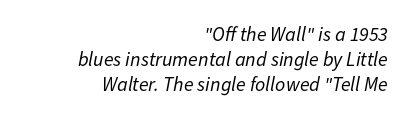
The image shows 20 px text type, italic (leaning right); set right-aligned, line spacing 1.24x, normal letter spacing, not underlined.
